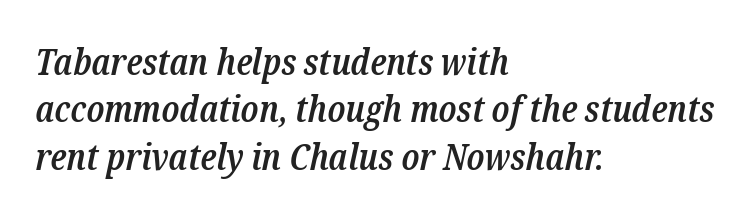
{"serif": "yes", "italic": "yes", "lean": "right", "slant_degrees": 12, "bold": "semi", "weight": "semibold", "width": "condensed", "stroke_contrast": "low", "x_height": "medium", "monospaced": "no", "underline": "no", "align": "left", "line_spacing": "normal", "line_spacing_ratio": 1.28, "letter_spacing": "normal", "letter_spacing_em": 0.0, "glyph_px": 37}
